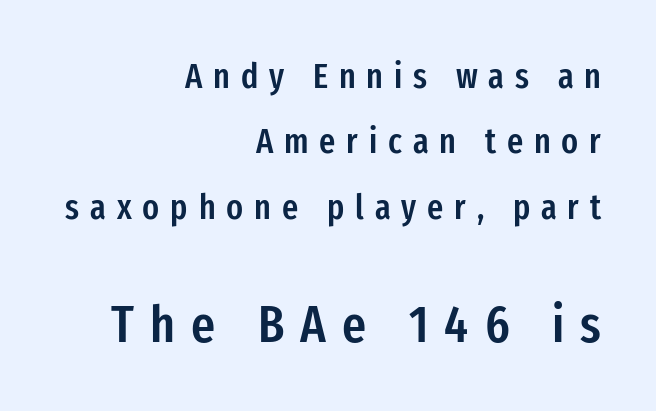
Q: Is the text bold? A: Semi-bold.
Q: Is the text italic (slanted)? A: No, it is upright.
Q: Is the typeface a serif or a sans-serif typeface? A: Sans-serif.
Q: Is the text underlined? A: No.
Q: How is the paragraph aligned? A: Right-aligned.
Q: Is the spacing between letters normal or unusually wide? A: Unusually wide.
Q: Which block of text is set in a larger size, the first (top) or the second (bottom)? A: The second (bottom) one.
Q: Width (condensed, normal, or wide)? A: Condensed.
Q: Stroke contrast? A: Low.
Q: x-height? A: Medium.
Q: Monospaced? A: No.
